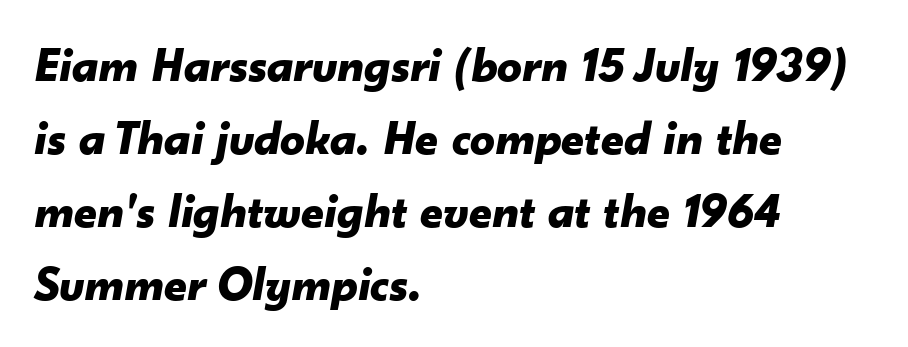
The image shows 49 px bold type, italic (leaning right); set left-aligned, normal line spacing (1.49x), normal letter spacing, not underlined; low stroke contrast and a small x-height.
